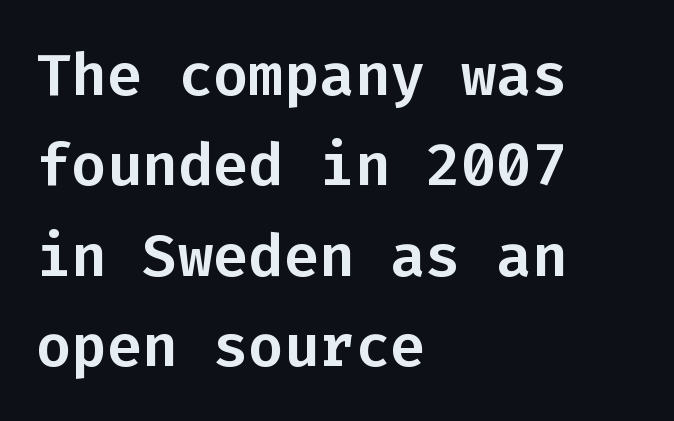
{"serif": "no", "italic": "no", "width": "normal", "stroke_contrast": "low", "x_height": "medium", "monospaced": "yes", "underline": "no", "align": "left", "line_spacing": "normal", "line_spacing_ratio": 1.53, "letter_spacing": "normal", "letter_spacing_em": 0.0, "glyph_px": 59}
